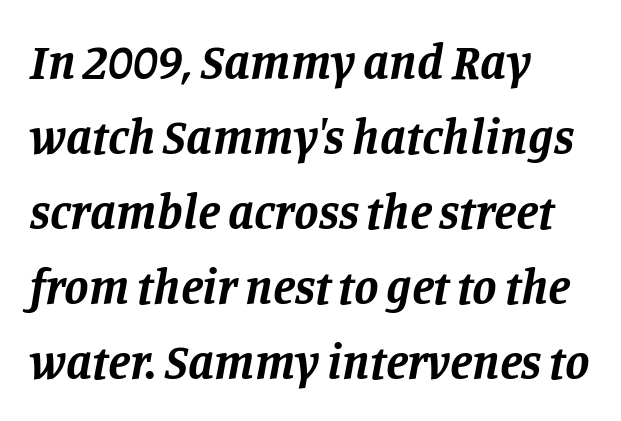
Q: Is the text bold? A: Yes.
Q: Is the text italic (slanted)? A: Yes, it leans right by about 11 degrees.
Q: Is the typeface a serif or a sans-serif typeface? A: Serif.
Q: Is the text underlined? A: No.
Q: How is the paragraph aligned? A: Left-aligned.
Q: Is the spacing between letters normal or unusually wide? A: Normal.
Q: Is the spacing between lines tight, normal or loose? A: Normal.
Q: Width (condensed, normal, or wide)? A: Normal.
Q: Stroke contrast? A: Low.
Q: x-height? A: Large.
Q: Monospaced? A: No.
